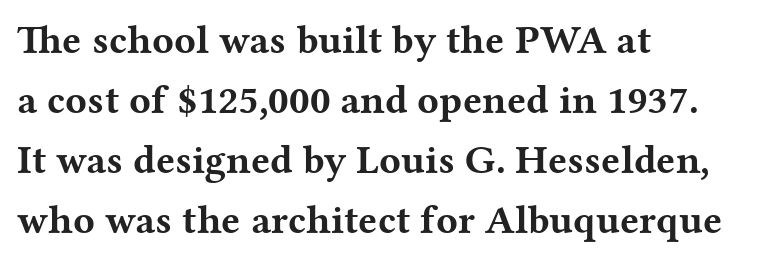
Q: Is the text bold? A: Yes.
Q: Is the text italic (slanted)? A: No, it is upright.
Q: Is the typeface a serif or a sans-serif typeface? A: Serif.
Q: Is the text underlined? A: No.
Q: How is the paragraph aligned? A: Left-aligned.
Q: Is the spacing between letters normal or unusually wide? A: Normal.
Q: Is the spacing between lines tight, normal or loose? A: Normal.
Q: Width (condensed, normal, or wide)? A: Wide.
Q: Stroke contrast? A: Medium.
Q: x-height? A: Medium.
Q: Monospaced? A: No.
